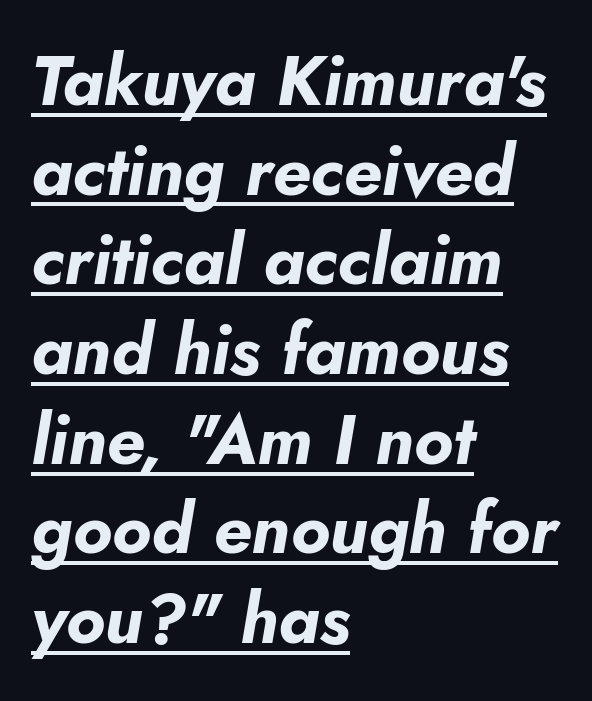
Honestly, the row spacing looks completely unremarkable. The glyphs look as if they've been sheared to an angle. These lines are set flush left with a ragged right edge. How are the letters spaced? Ordinarily, with no added tracking.
